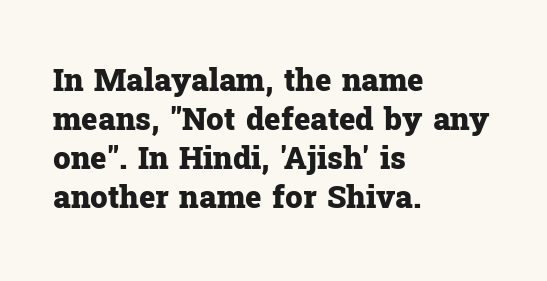
Q: Is the text bold? A: Yes.
Q: Is the text italic (slanted)? A: No, it is upright.
Q: Is the typeface a serif or a sans-serif typeface? A: Serif.
Q: Is the text underlined? A: No.
Q: How is the paragraph aligned? A: Left-aligned.
Q: Is the spacing between letters normal or unusually wide? A: Normal.
Q: Is the spacing between lines tight, normal or loose? A: Normal.
Q: Width (condensed, normal, or wide)? A: Normal.
Q: Stroke contrast? A: Low.
Q: x-height? A: Medium.
Q: Monospaced? A: No.
